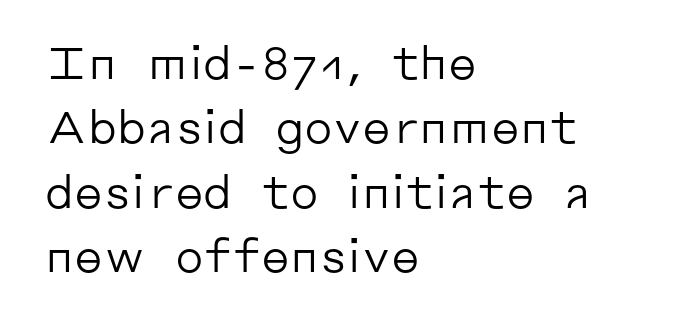
Q: Is the text bold? A: No.
Q: Is the text italic (slanted)? A: No, it is upright.
Q: Is the typeface a serif or a sans-serif typeface? A: Sans-serif.
Q: Is the text underlined? A: No.
Q: How is the paragraph aligned? A: Left-aligned.
Q: Is the spacing between letters normal or unusually wide? A: Normal.
Q: Is the spacing between lines tight, normal or loose? A: Normal.
Q: Width (condensed, normal, or wide)? A: Normal.
Q: Stroke contrast? A: Low.
Q: x-height? A: Medium.
Q: Monospaced? A: No.
